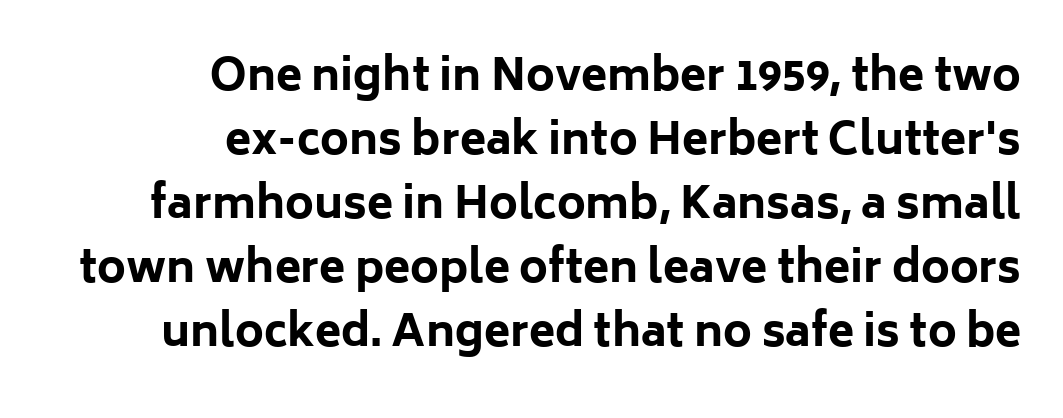
This sample keeps an unexceptional amount of space between lines. Descenders are the only things crossing below the line. This sample is right-justified, so line beginnings fall wherever the words allow. Regarding serifs, this sample does without them. Students, note that the glyphs here touch the page at normal intervals. Caption: bold face, heavy strokes.
